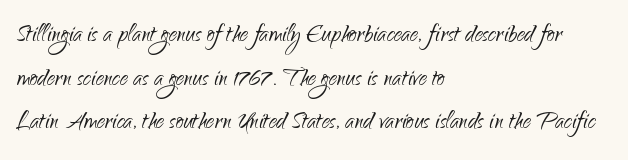
{"serif": "no", "bold": "no", "weight": "light", "width": "normal", "stroke_contrast": "low", "x_height": "small", "monospaced": "no", "underline": "no", "align": "left", "line_spacing": "normal", "line_spacing_ratio": 1.41, "letter_spacing": "normal", "letter_spacing_em": 0.0, "glyph_px": 31}
